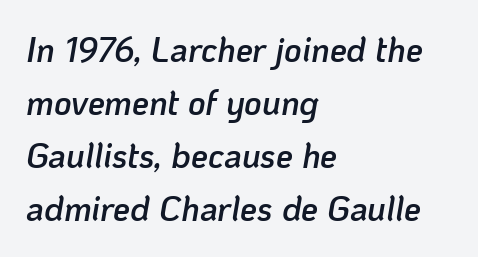
Q: Is the text bold? A: Semi-bold.
Q: Is the text italic (slanted)? A: Yes, it leans right by about 10 degrees.
Q: Is the text underlined? A: No.
Q: How is the paragraph aligned? A: Left-aligned.
Q: Is the spacing between letters normal or unusually wide? A: Normal.
Q: Is the spacing between lines tight, normal or loose? A: Normal.
Q: Width (condensed, normal, or wide)? A: Normal.
Q: Stroke contrast? A: Low.
Q: x-height? A: Medium.
Q: Monospaced? A: No.
